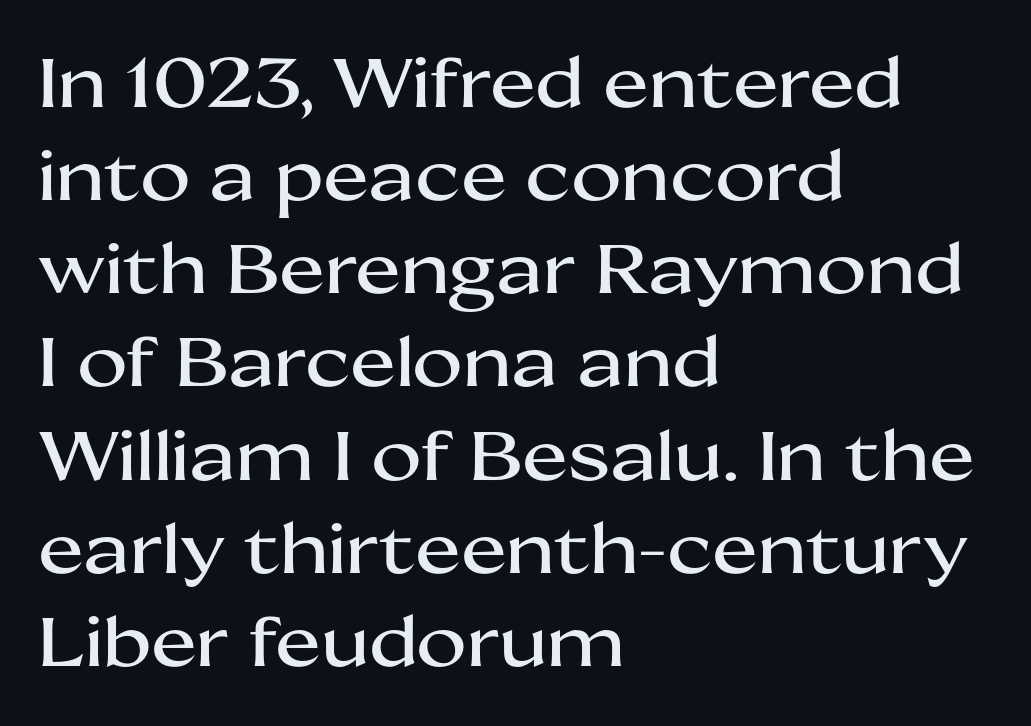
The image shows 69 px wide type, upright; set left-aligned, normal line spacing (1.35x), normal letter spacing, not underlined; medium stroke contrast and a medium x-height.
